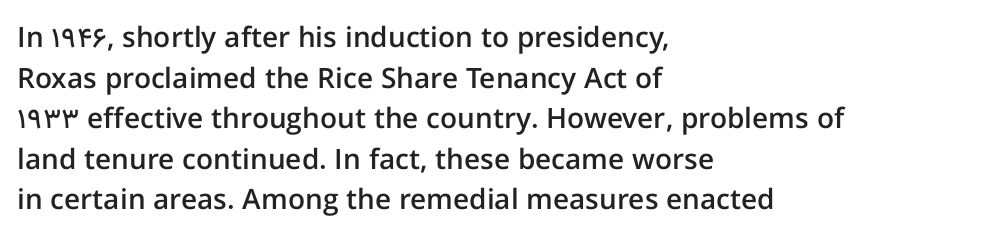
The image shows 28 px semibold sans-serif type, upright; set left-aligned, normal line spacing (1.45x), normal letter spacing, not underlined; low stroke contrast and a medium x-height.
